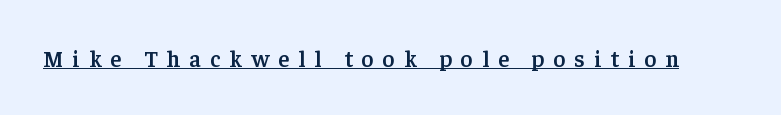
{"italic": "no", "bold": "semi", "underline": "yes", "letter_spacing": "wide", "letter_spacing_em": 0.4, "glyph_px": 23}
